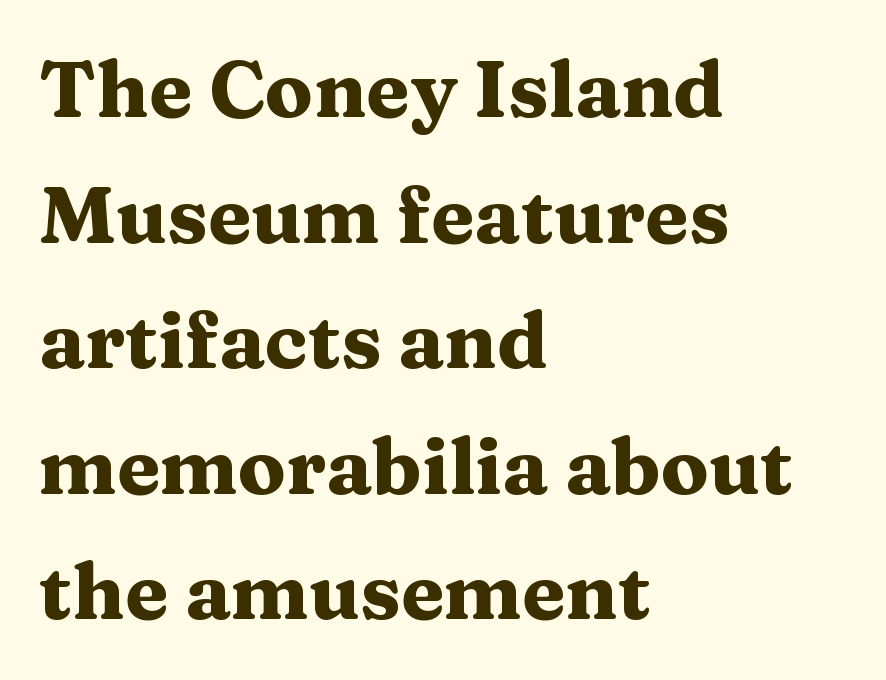
The image shows 79 px heavy, wide serif type, upright; set left-aligned, normal line spacing (1.59x), normal letter spacing, not underlined; medium stroke contrast and a medium x-height.
